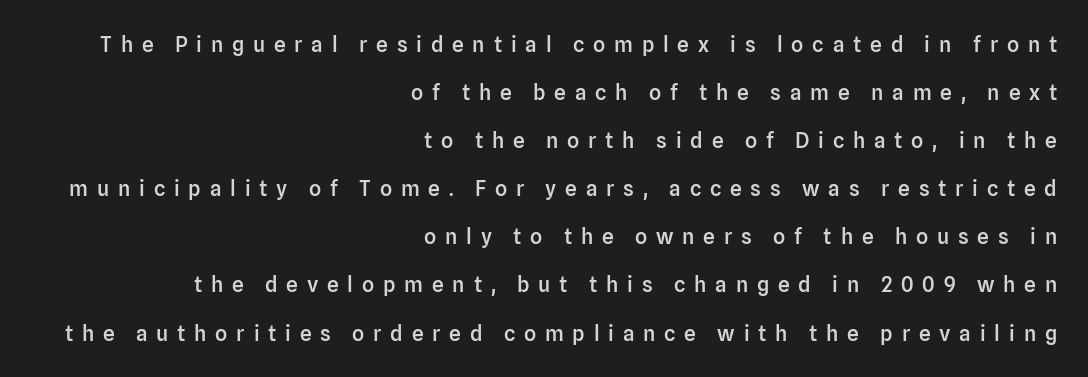
Plain, unruled lines of type. Short and long lines alike share a common ending point at right. Leading: increased. Strokes here are thickened, but only to semibold level.
